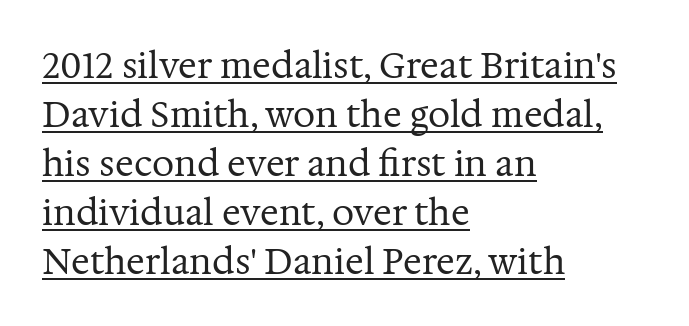
Q: Is the text bold? A: No.
Q: Is the text italic (slanted)? A: No, it is upright.
Q: Is the typeface a serif or a sans-serif typeface? A: Serif.
Q: Is the text underlined? A: Yes.
Q: How is the paragraph aligned? A: Left-aligned.
Q: Is the spacing between letters normal or unusually wide? A: Normal.
Q: Is the spacing between lines tight, normal or loose? A: Normal.
Q: Width (condensed, normal, or wide)? A: Normal.
Q: Stroke contrast? A: Medium.
Q: x-height? A: Medium.
Q: Monospaced? A: No.
